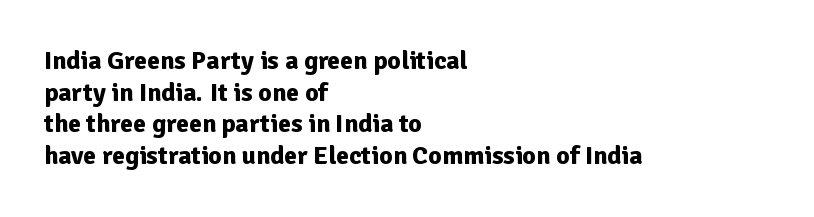
{"italic": "no", "bold": "yes", "underline": "no", "align": "left", "line_spacing_ratio": 1.22, "letter_spacing": "normal", "letter_spacing_em": 0.0, "glyph_px": 26}
